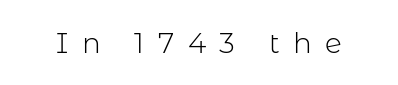
Q: Is the text bold? A: No.
Q: Is the text italic (slanted)? A: No, it is upright.
Q: Is the typeface a serif or a sans-serif typeface? A: Sans-serif.
Q: Is the text underlined? A: No.
Q: Is the spacing between letters normal or unusually wide? A: Unusually wide.
Q: Width (condensed, normal, or wide)? A: Normal.
Q: Stroke contrast? A: Low.
Q: x-height? A: Medium.
Q: Monospaced? A: No.
